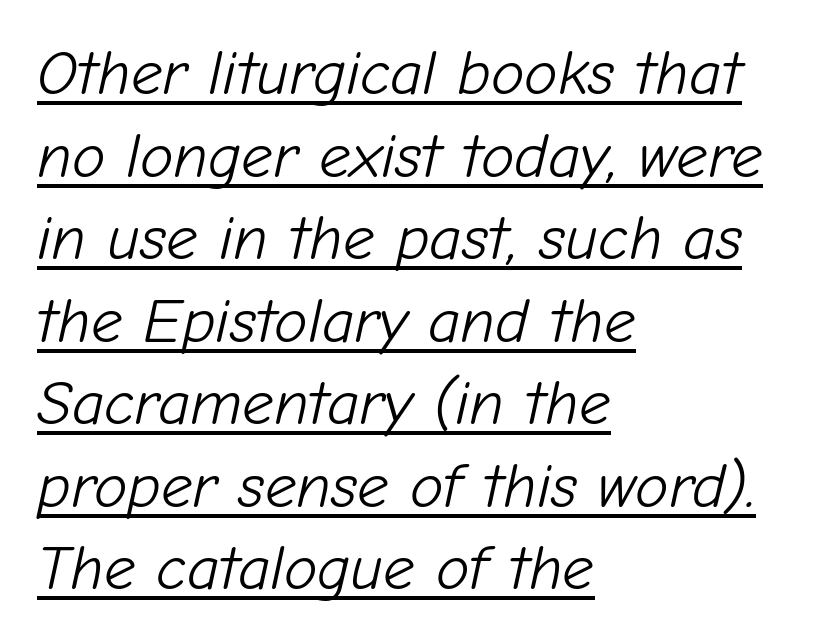
Q: Is the text bold? A: No.
Q: Is the text italic (slanted)? A: Yes, it leans right by about 12 degrees.
Q: Is the text underlined? A: Yes.
Q: How is the paragraph aligned? A: Left-aligned.
Q: Is the spacing between letters normal or unusually wide? A: Normal.
Q: Is the spacing between lines tight, normal or loose? A: Normal.
Q: Width (condensed, normal, or wide)? A: Normal.
Q: Stroke contrast? A: Low.
Q: x-height? A: Medium.
Q: Monospaced? A: No.
